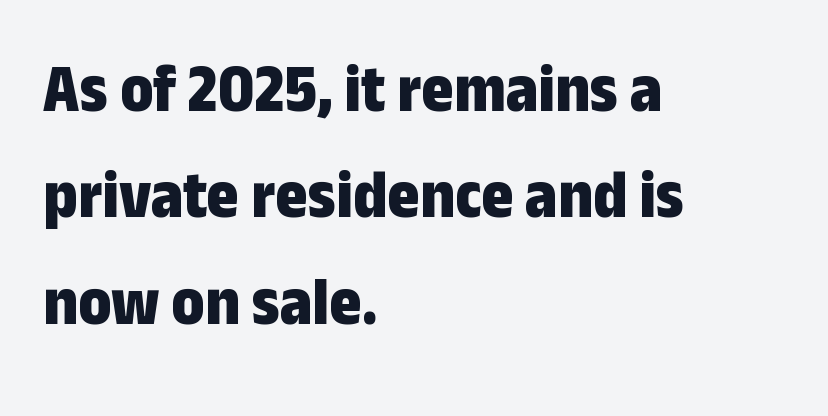
The image shows 69 px bold, condensed sans-serif type, upright; set left-aligned, normal line spacing (1.54x), normal letter spacing, not underlined; low stroke contrast and a medium x-height.
